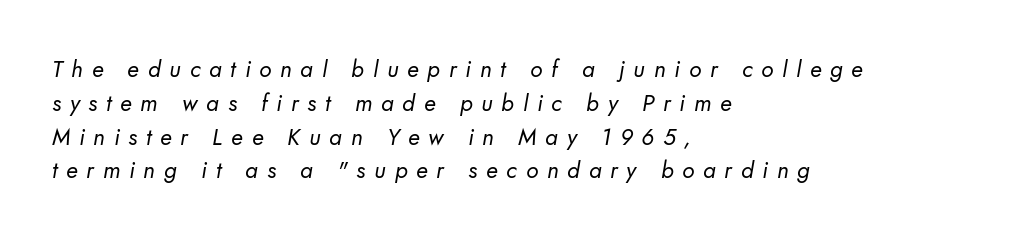
Q: Is the text bold? A: No.
Q: Is the text underlined? A: No.
Q: How is the paragraph aligned? A: Left-aligned.
Q: Is the spacing between letters normal or unusually wide? A: Unusually wide.
Q: Is the spacing between lines tight, normal or loose? A: Normal.
